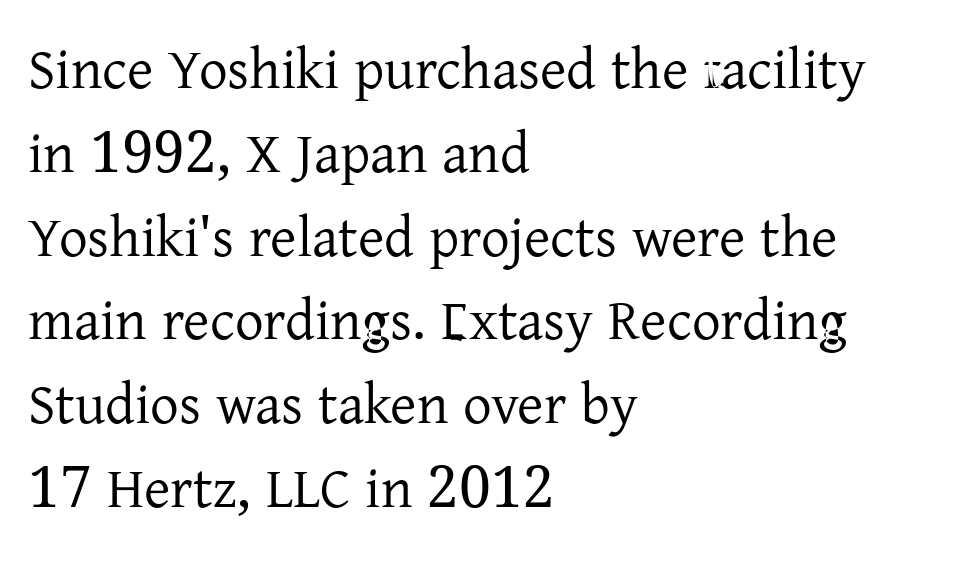
The horizontal fit of the characters is conventional and even. Casual observation: everything's shoved over to the left. Weight: in the light-to-regular range. The gap between lines stays unmarked.
